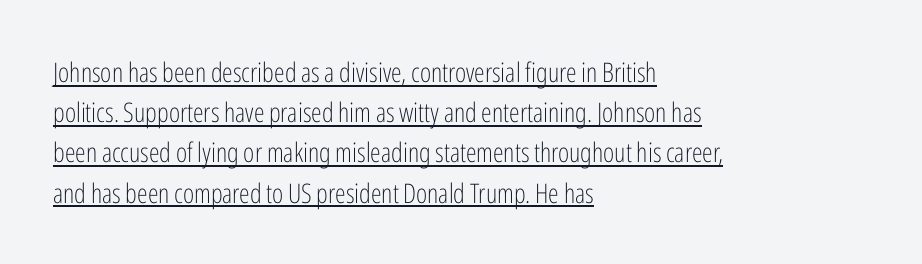
Q: Is the text bold? A: No.
Q: Is the text italic (slanted)? A: No, it is upright.
Q: Is the text underlined? A: Yes.
Q: How is the paragraph aligned? A: Left-aligned.
Q: Is the spacing between letters normal or unusually wide? A: Normal.
Q: Is the spacing between lines tight, normal or loose? A: Normal.
